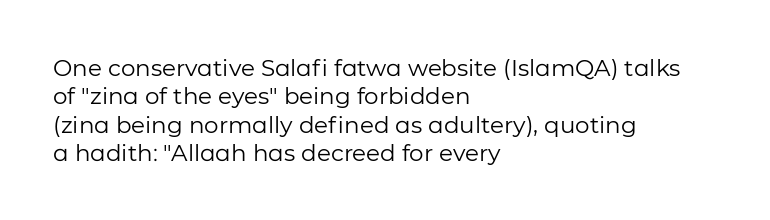
Q: Is the text bold? A: No.
Q: Is the text italic (slanted)? A: No, it is upright.
Q: Is the text underlined? A: No.
Q: How is the paragraph aligned? A: Left-aligned.
Q: Is the spacing between letters normal or unusually wide? A: Normal.
